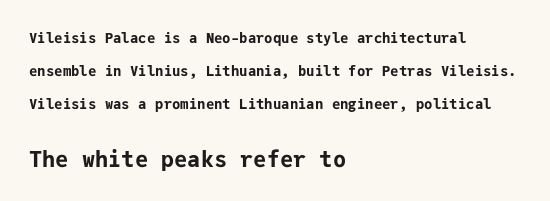
The image shows 22 px bold type, upright; set left-aligned, loose line spacing (2.36x), normal letter spacing, not underlined; the second (bottom) block is 1.57x larger.
